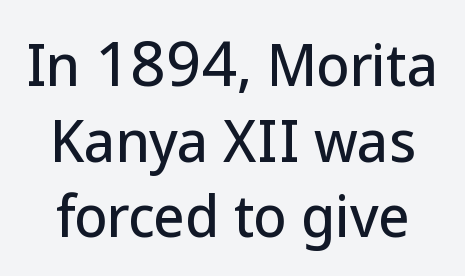
{"serif": "no", "italic": "no", "width": "normal", "stroke_contrast": "low", "x_height": "medium", "monospaced": "no", "underline": "no", "line_spacing": "normal", "line_spacing_ratio": 1.4, "letter_spacing": "normal", "letter_spacing_em": 0.0, "glyph_px": 54}
